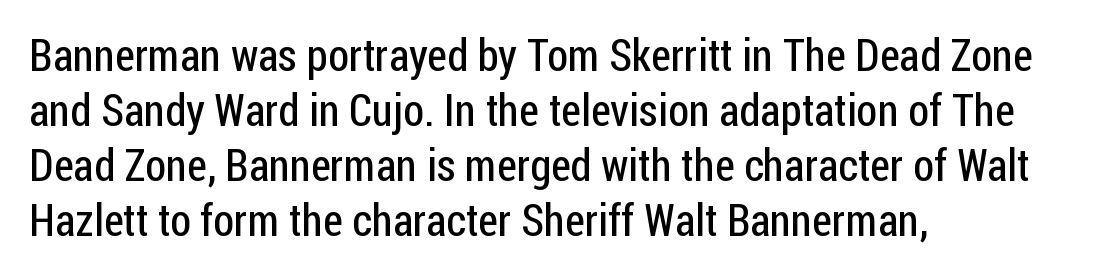
{"serif": "no", "italic": "no", "bold": "no", "weight": "regular", "width": "condensed", "stroke_contrast": "low", "x_height": "medium", "monospaced": "no", "underline": "no", "align": "left", "line_spacing_ratio": 1.22, "letter_spacing": "normal", "letter_spacing_em": 0.0, "glyph_px": 45}
